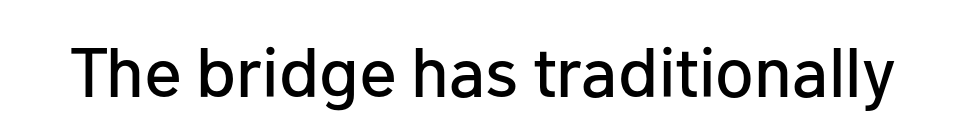
{"serif": "no", "italic": "no", "width": "normal", "stroke_contrast": "low", "x_height": "medium", "monospaced": "no", "underline": "no", "letter_spacing": "normal", "letter_spacing_em": 0.0, "glyph_px": 70}
